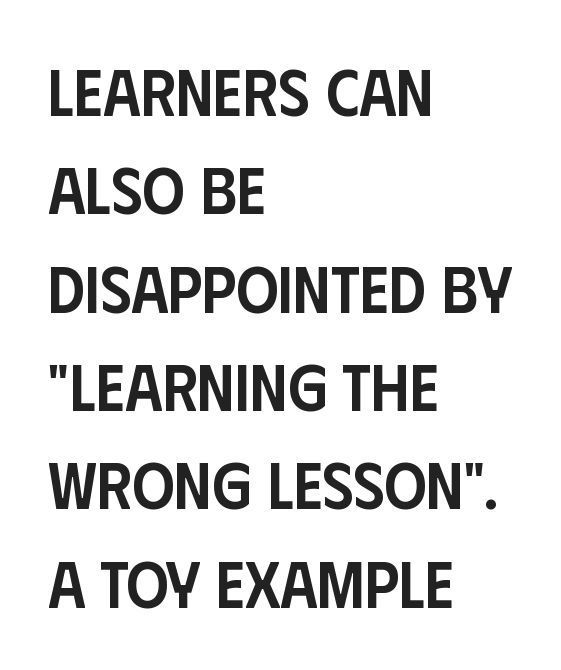
Q: Is the text bold? A: Semi-bold.
Q: Is the text italic (slanted)? A: No, it is upright.
Q: Is the typeface a serif or a sans-serif typeface? A: Sans-serif.
Q: Is the text underlined? A: No.
Q: How is the paragraph aligned? A: Left-aligned.
Q: Is the spacing between letters normal or unusually wide? A: Normal.
Q: Is the spacing between lines tight, normal or loose? A: Normal.
Q: Width (condensed, normal, or wide)? A: Condensed.
Q: Stroke contrast? A: Low.
Q: x-height? A: Large.
Q: Monospaced? A: No.
